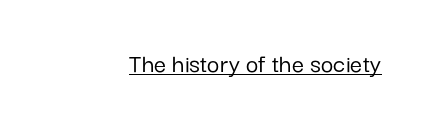
Q: Is the text italic (slanted)? A: No, it is upright.
Q: Is the text underlined? A: Yes.
Q: How is the paragraph aligned? A: Right-aligned.
Q: Is the spacing between letters normal or unusually wide? A: Normal.
